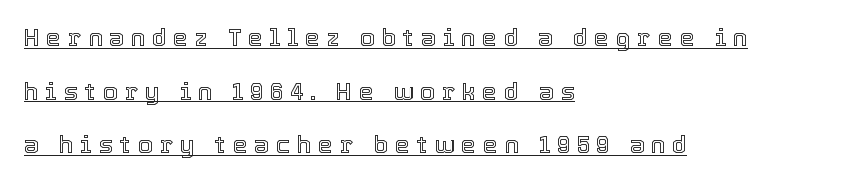
Q: Is the text italic (slanted)? A: No, it is upright.
Q: Is the text underlined? A: Yes.
Q: How is the paragraph aligned? A: Left-aligned.
Q: Is the spacing between letters normal or unusually wide? A: Unusually wide.
Q: Is the spacing between lines tight, normal or loose? A: Loose.
